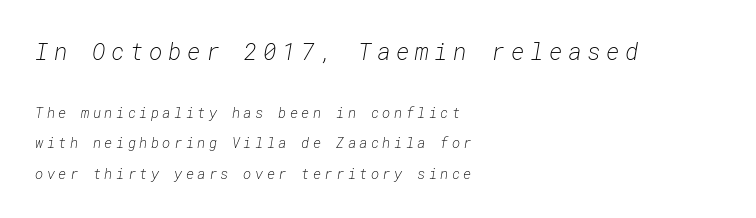
The weight would be labelled regular, book, light, or lighter still. Compared with ordinary roman type, these characters are visibly tilted. The letterforms stand isolated, each surrounded by extra space. Two sizes are in play, and the larger belongs to the first block. Notice the wide empty band between every row — that's loose leading.
